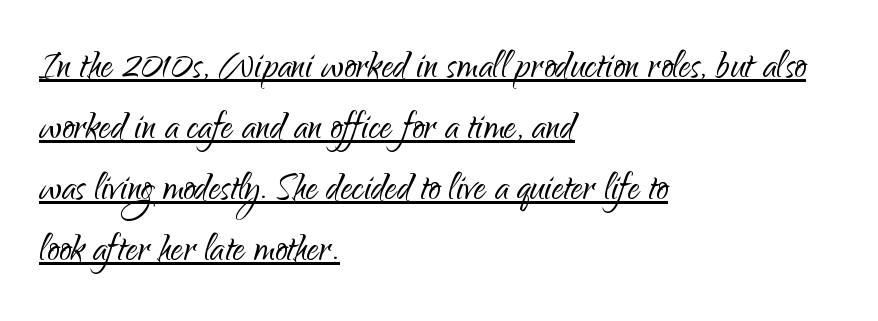
{"serif": "no", "bold": "no", "weight": "light", "width": "normal", "stroke_contrast": "low", "x_height": "small", "monospaced": "no", "underline": "yes", "align": "left", "line_spacing": "normal", "line_spacing_ratio": 1.27, "letter_spacing": "normal", "letter_spacing_em": 0.0, "glyph_px": 48}
